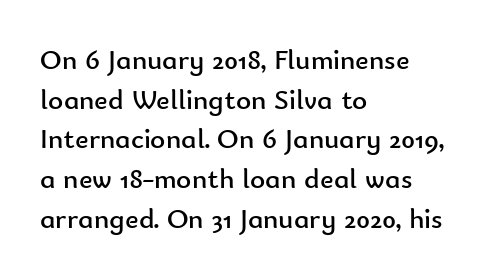
Q: Is the text bold? A: No.
Q: Is the text italic (slanted)? A: No, it is upright.
Q: Is the typeface a serif or a sans-serif typeface? A: Sans-serif.
Q: Is the text underlined? A: No.
Q: How is the paragraph aligned? A: Left-aligned.
Q: Is the spacing between letters normal or unusually wide? A: Normal.
Q: Is the spacing between lines tight, normal or loose? A: Normal.
Q: Width (condensed, normal, or wide)? A: Normal.
Q: Stroke contrast? A: Low.
Q: x-height? A: Small.
Q: Monospaced? A: No.
